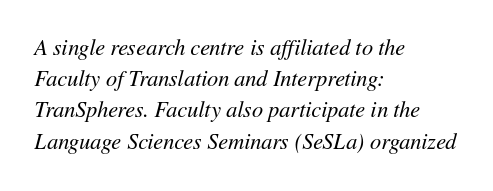
Teacher's note: observe the even left margin — that is flush-left alignment. The specimen omits any rule beneath the text block's lines. The face used here has a pronounced slope to its letters. No letter is thick-stroked: the sample isn't bold. Glyph-to-glyph distance matches everyday printed text. Horizontal bands of white between lines are of average thickness.
